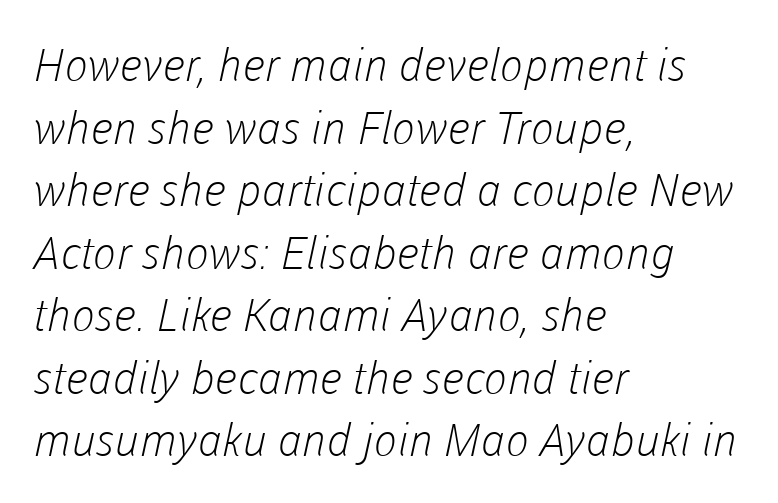
If you measured baseline to baseline, you'd find a middling distance. Underline: absent. Character widths vary here, with narrow letters taking less room than wide ones. One-word summary of the alignment: left. Heft: none added — not bold. No extra tracking has been applied to these lines.
